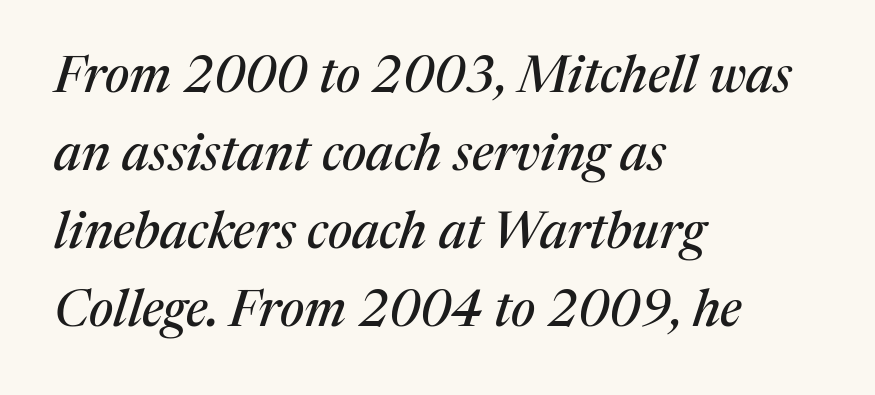
The image shows 51 px serif type, italic (leaning right); set left-aligned, normal line spacing (1.53x), normal letter spacing, not underlined; medium stroke contrast and a medium x-height.
